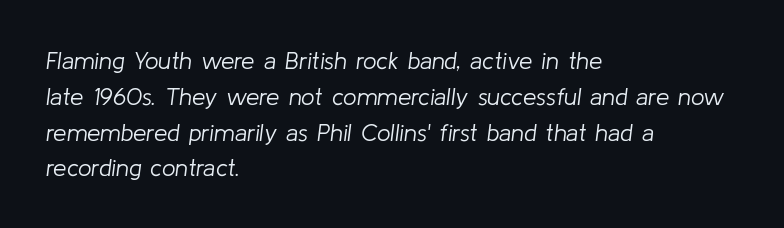
Q: Is the text bold? A: No.
Q: Is the text italic (slanted)? A: Yes, it leans right by about 8 degrees.
Q: Is the text underlined? A: No.
Q: How is the paragraph aligned? A: Left-aligned.
Q: Is the spacing between letters normal or unusually wide? A: Normal.
Q: Is the spacing between lines tight, normal or loose? A: Normal.
